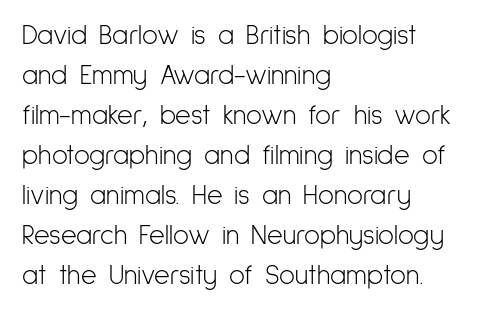
The image shows 27 px text type, upright; set left-aligned, normal line spacing (1.48x), normal letter spacing, not underlined.
